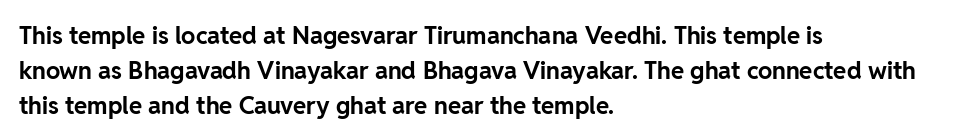
{"italic": "no", "bold": "yes", "underline": "no", "align": "left", "line_spacing": "normal", "line_spacing_ratio": 1.45, "letter_spacing": "normal", "letter_spacing_em": 0.0, "glyph_px": 24}
